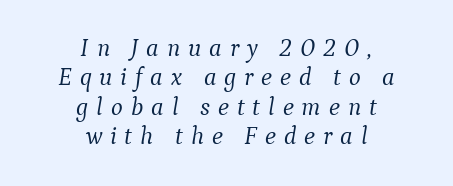
{"italic": "yes", "lean": "right", "slant_degrees": 9, "bold": "no", "underline": "no", "align": "center", "line_spacing_ratio": 1.18, "letter_spacing": "wide", "letter_spacing_em": 0.32, "glyph_px": 25}
